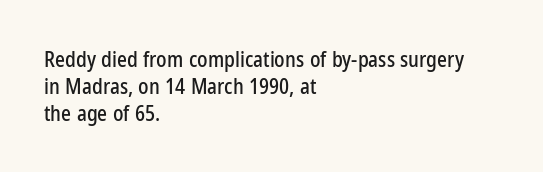
Q: Is the text italic (slanted)? A: No, it is upright.
Q: Is the text underlined? A: No.
Q: How is the paragraph aligned? A: Left-aligned.
Q: Is the spacing between letters normal or unusually wide? A: Normal.
Q: Is the spacing between lines tight, normal or loose? A: Normal.
